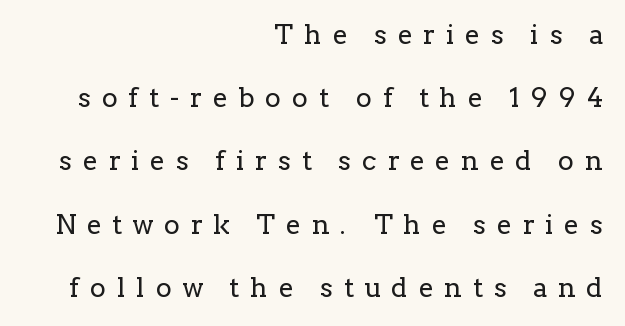
{"italic": "no", "bold": "no", "underline": "no", "align": "right", "line_spacing": "loose", "line_spacing_ratio": 2.34, "letter_spacing": "wide", "letter_spacing_em": 0.4, "glyph_px": 27}
